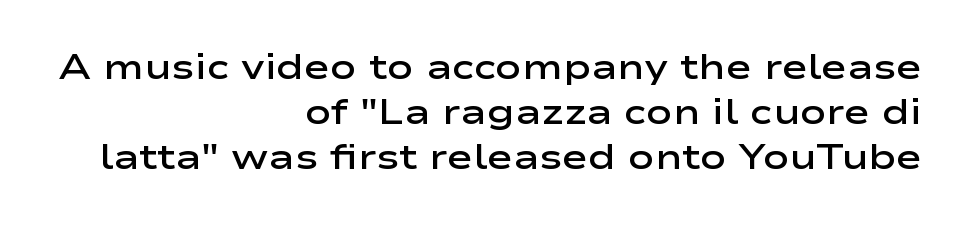
{"serif": "no", "italic": "no", "bold": "semi", "weight": "semibold", "width": "wide", "stroke_contrast": "low", "x_height": "medium", "monospaced": "no", "underline": "no", "align": "right", "line_spacing": "normal", "line_spacing_ratio": 1.28, "letter_spacing": "normal", "letter_spacing_em": 0.0, "glyph_px": 35}
